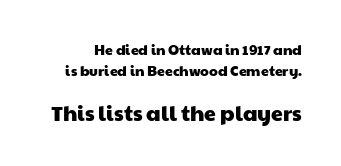
{"underline": "no", "line_spacing": "normal", "line_spacing_ratio": 1.47, "letter_spacing": "normal", "letter_spacing_em": 0.0, "larger_block": "second", "size_ratio": 1.5, "glyph_px": 21}
